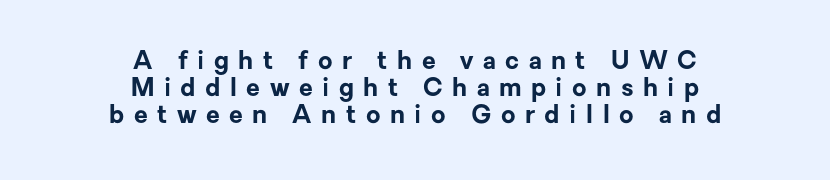
The image shows 25 px bold type, upright; set centered, tight line spacing (1.08x), unusually wide letter spacing (+0.38 em), not underlined.
